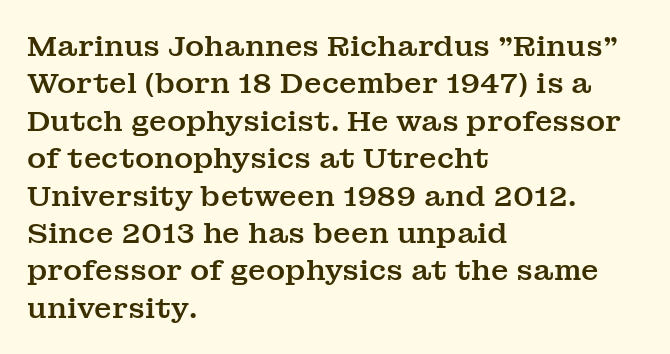
{"serif": "yes", "italic": "no", "width": "normal", "stroke_contrast": "medium", "x_height": "medium", "monospaced": "no", "underline": "no", "align": "left", "line_spacing": "normal", "line_spacing_ratio": 1.29, "letter_spacing": "normal", "letter_spacing_em": 0.0, "glyph_px": 29}
